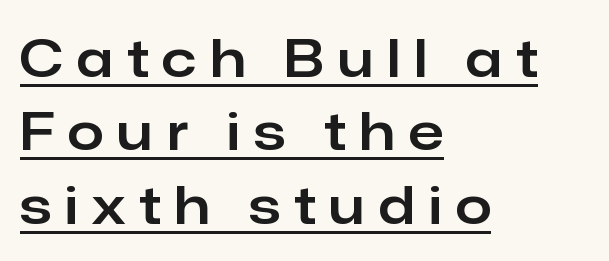
Q: Is the text italic (slanted)? A: No, it is upright.
Q: Is the typeface a serif or a sans-serif typeface? A: Sans-serif.
Q: Is the text underlined? A: Yes.
Q: How is the paragraph aligned? A: Left-aligned.
Q: Is the spacing between letters normal or unusually wide? A: Unusually wide.
Q: Is the spacing between lines tight, normal or loose? A: Normal.
Q: Width (condensed, normal, or wide)? A: Normal.
Q: Stroke contrast? A: Low.
Q: x-height? A: Medium.
Q: Monospaced? A: No.
